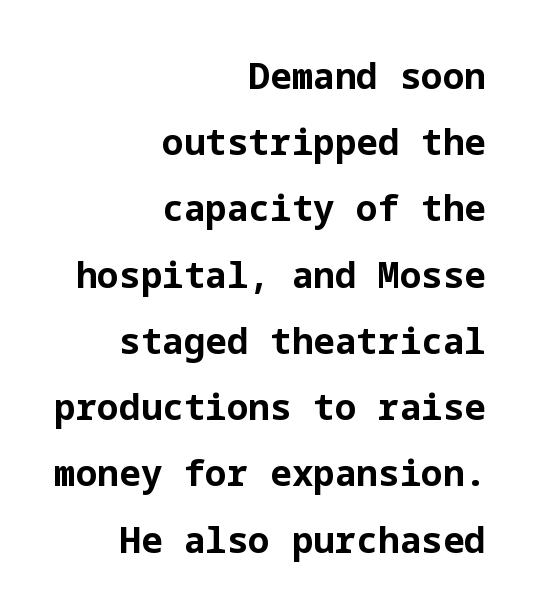
The paragraph shown leans on its right margin. Bold? Absolutely — the strokes are thick and heavy. Italic? Not at all — the glyphs are vertical. The passage shown is not underscored anywhere. The letters sit at their default tracking, neither squeezed nor spread.
